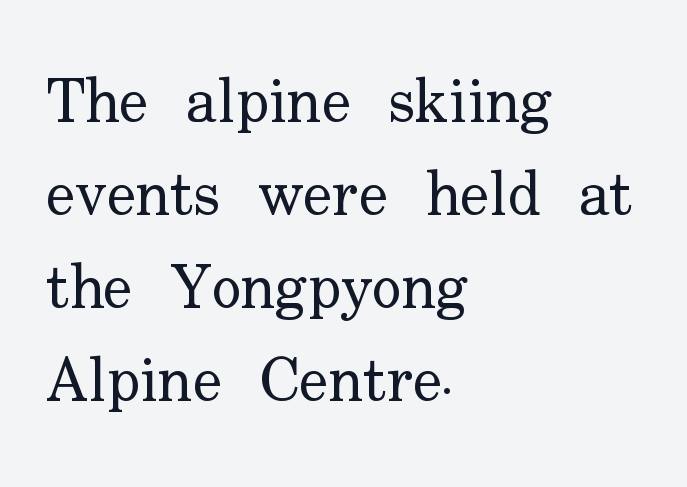
Q: Is the text bold? A: No.
Q: Is the text italic (slanted)? A: No, it is upright.
Q: Is the typeface a serif or a sans-serif typeface? A: Serif.
Q: Is the text underlined? A: No.
Q: How is the paragraph aligned? A: Left-aligned.
Q: Is the spacing between letters normal or unusually wide? A: Normal.
Q: Is the spacing between lines tight, normal or loose? A: Normal.
Q: Width (condensed, normal, or wide)? A: Normal.
Q: Stroke contrast? A: Low.
Q: x-height? A: Small.
Q: Monospaced? A: No.
